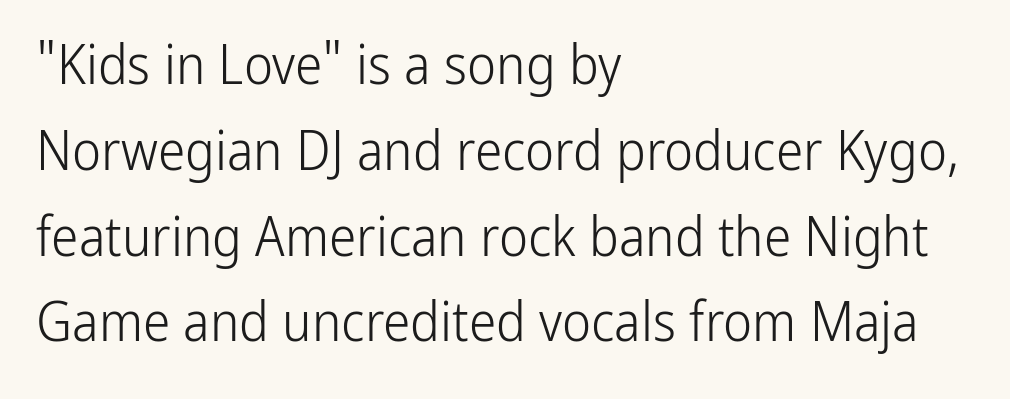
{"serif": "no", "italic": "no", "bold": "no", "weight": "light", "width": "condensed", "stroke_contrast": "low", "x_height": "medium", "monospaced": "no", "underline": "no", "align": "left", "line_spacing": "normal", "line_spacing_ratio": 1.56, "letter_spacing": "normal", "letter_spacing_em": 0.0, "glyph_px": 55}
